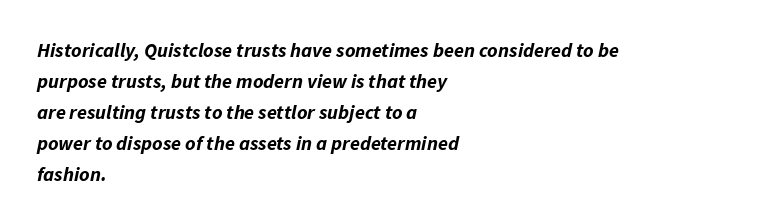
Q: Is the text bold? A: Yes.
Q: Is the text italic (slanted)? A: Yes, it leans right by about 11 degrees.
Q: Is the text underlined? A: No.
Q: How is the paragraph aligned? A: Left-aligned.
Q: Is the spacing between letters normal or unusually wide? A: Normal.
Q: Is the spacing between lines tight, normal or loose? A: Normal.
